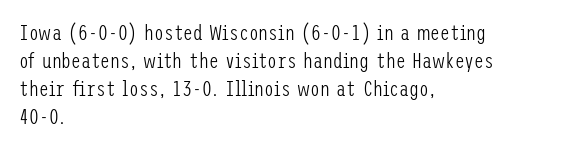
Q: Is the text bold? A: No.
Q: Is the text italic (slanted)? A: No, it is upright.
Q: Is the text underlined? A: No.
Q: How is the paragraph aligned? A: Left-aligned.
Q: Is the spacing between letters normal or unusually wide? A: Normal.
Q: Is the spacing between lines tight, normal or loose? A: Normal.
